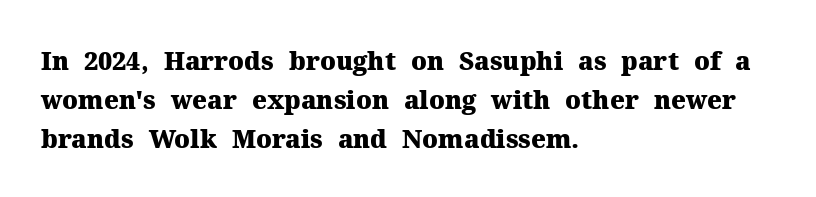
Vertical strokes here are truly vertical. In terms of letterspacing, this is plain default setting. This block has exactly the height ordinary leading produces. Pretty heavy lettering here — definitely bold.
